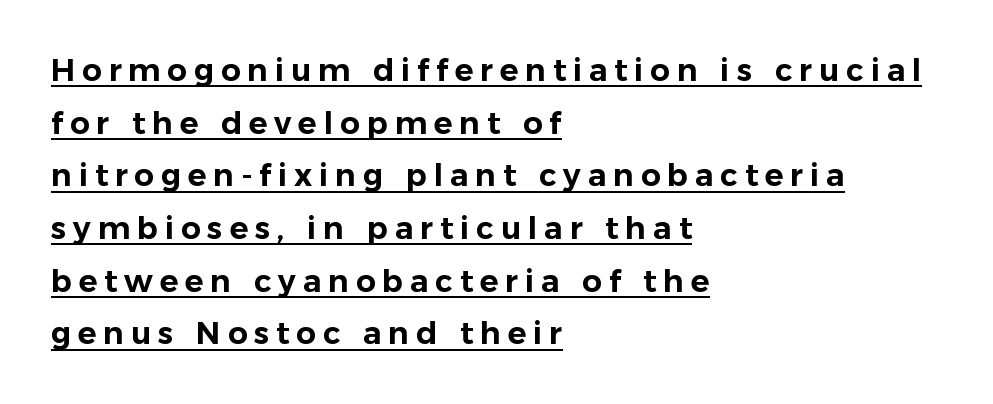
Letter spacing: wide. In CSS terms this would be text-align: left. Students, observe: this is what conventionally led text looks like. Type style note: lacks serifs. Descenders here cross a horizontal rule under the line.
